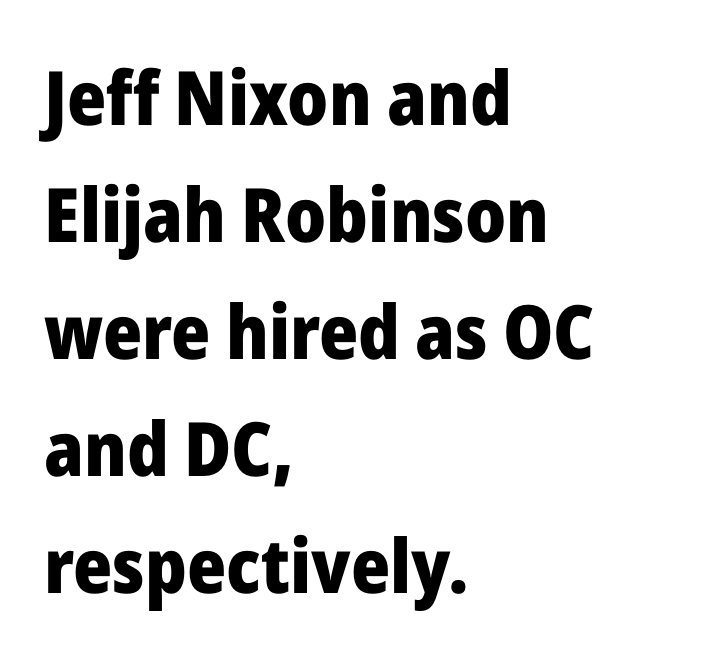
Q: Is the text bold? A: Yes.
Q: Is the text italic (slanted)? A: No, it is upright.
Q: Is the typeface a serif or a sans-serif typeface? A: Sans-serif.
Q: Is the text underlined? A: No.
Q: How is the paragraph aligned? A: Left-aligned.
Q: Is the spacing between letters normal or unusually wide? A: Normal.
Q: Is the spacing between lines tight, normal or loose? A: Normal.
Q: Width (condensed, normal, or wide)? A: Normal.
Q: Stroke contrast? A: Low.
Q: x-height? A: Medium.
Q: Monospaced? A: No.
